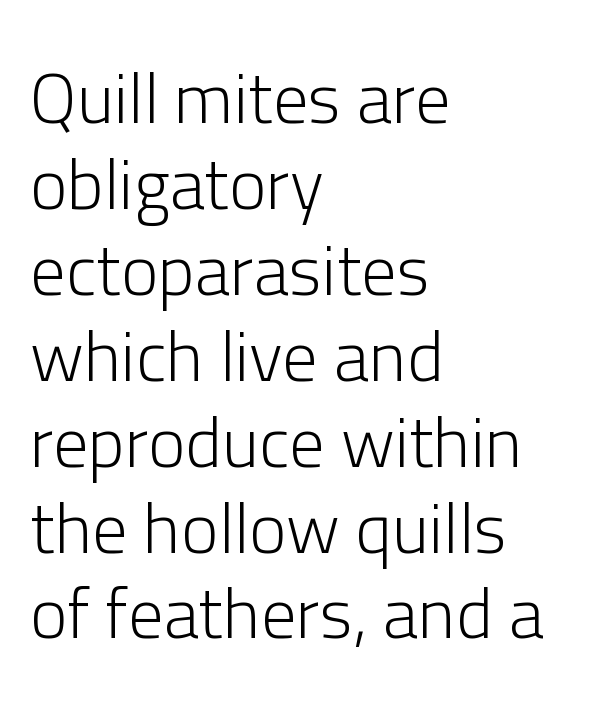
The passage shown is not underscored anywhere. Each line starts at the same left margin while the right side varies. The font sits on the lighter half of the weight spectrum, regular included. Grotesque or geometric, the face here clearly has no serifs. Ascenders rise straight up at ninety degrees.
